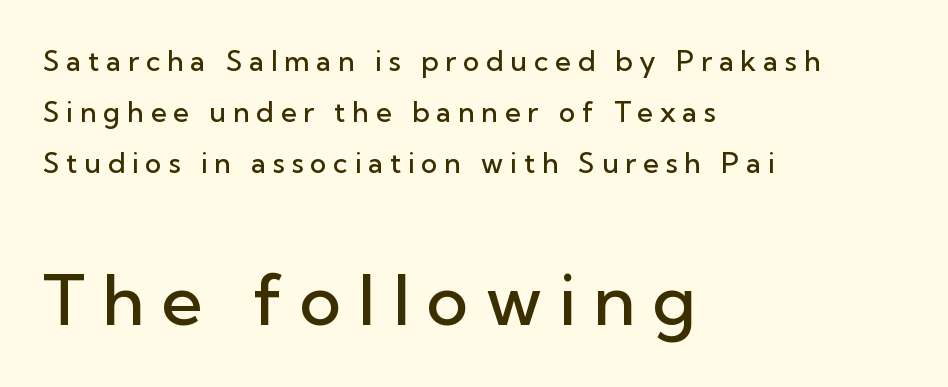
{"serif": "no", "italic": "no", "bold": "semi", "weight": "semibold", "width": "normal", "stroke_contrast": "low", "x_height": "medium", "monospaced": "no", "underline": "no", "align": "left", "line_spacing_ratio": 1.83, "letter_spacing": "wide", "letter_spacing_em": 0.24, "larger_block": "second", "size_ratio": 2.54, "glyph_px": 71}
